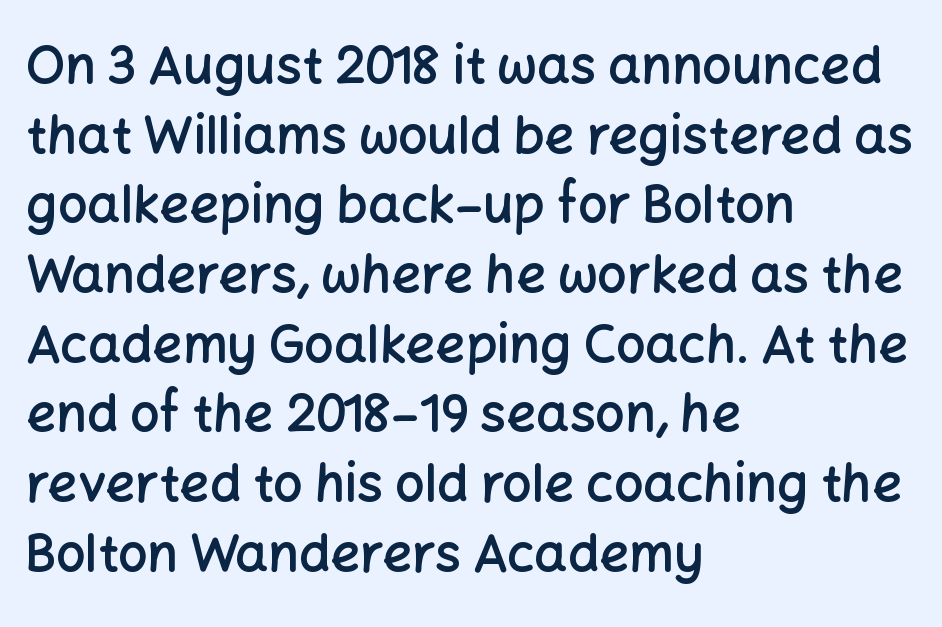
{"serif": "no", "italic": "no", "bold": "semi", "weight": "semibold", "width": "normal", "stroke_contrast": "low", "x_height": "medium", "monospaced": "no", "underline": "no", "align": "left", "line_spacing": "normal", "line_spacing_ratio": 1.34, "letter_spacing": "normal", "letter_spacing_em": 0.0, "glyph_px": 52}
